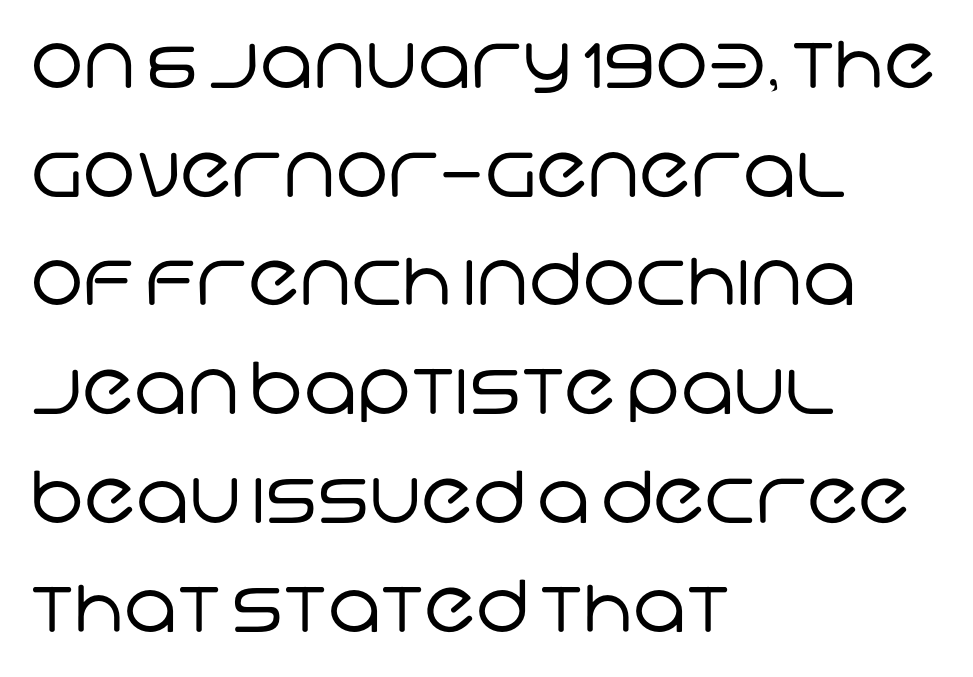
The type family on display is of the sans-serif kind. Reading down the block, your eye returns to a fixed left position each line. Leading matches the norm, producing a regular column. Each row of text sits above clean, open space. Standard letterfit; no display-style spreading of the glyphs.
